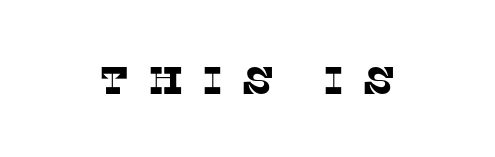
Q: Is the typeface a serif or a sans-serif typeface? A: Serif.
Q: Is the text underlined? A: No.
Q: Is the spacing between letters normal or unusually wide? A: Unusually wide.
Q: Width (condensed, normal, or wide)? A: Normal.
Q: Stroke contrast? A: Low.
Q: x-height? A: Large.
Q: Monospaced? A: No.
